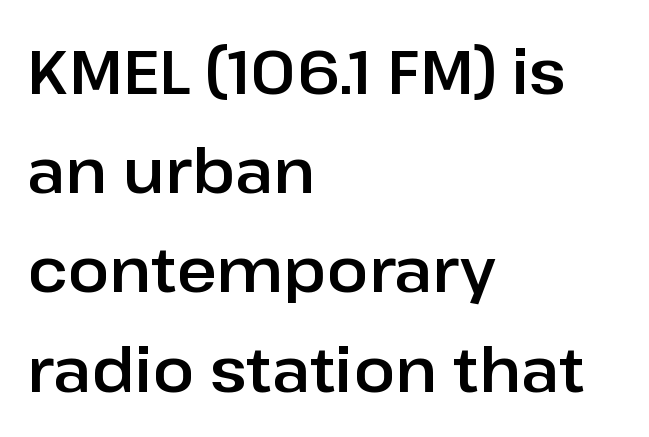
{"serif": "no", "italic": "no", "width": "normal", "stroke_contrast": "low", "x_height": "medium", "monospaced": "no", "underline": "no", "align": "left", "line_spacing": "normal", "line_spacing_ratio": 1.6, "letter_spacing": "normal", "letter_spacing_em": 0.0, "glyph_px": 62}
